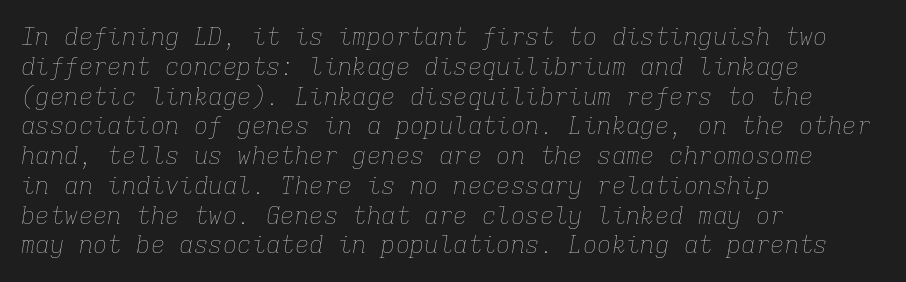
{"italic": "yes", "lean": "right", "slant_degrees": 9, "bold": "no", "underline": "no", "align": "left", "line_spacing_ratio": 1.24, "letter_spacing": "normal", "letter_spacing_em": 0.0, "glyph_px": 24}
